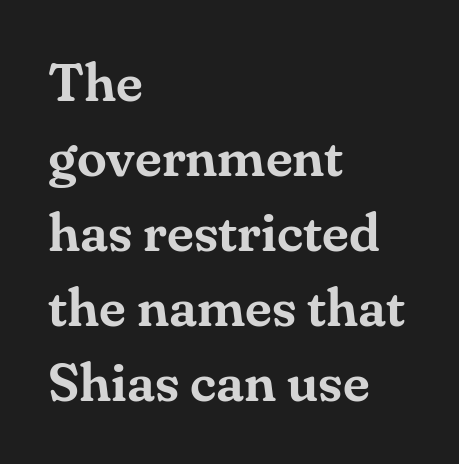
Q: Is the text italic (slanted)? A: No, it is upright.
Q: Is the typeface a serif or a sans-serif typeface? A: Serif.
Q: Is the text underlined? A: No.
Q: How is the paragraph aligned? A: Left-aligned.
Q: Is the spacing between letters normal or unusually wide? A: Normal.
Q: Is the spacing between lines tight, normal or loose? A: Normal.
Q: Width (condensed, normal, or wide)? A: Normal.
Q: Stroke contrast? A: Medium.
Q: x-height? A: Small.
Q: Monospaced? A: No.
